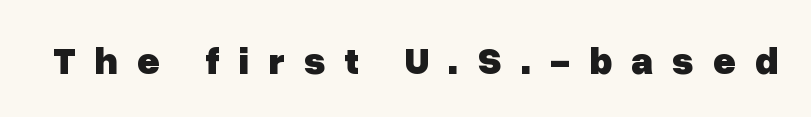
The image shows 39 px heavy sans-serif type, upright; set unusually wide letter spacing (+0.48 em), not underlined; low stroke contrast and a medium x-height.
